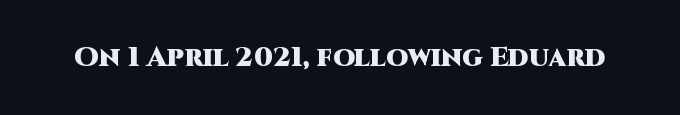
The image shows 28 px heavy sans-serif type, upright; set normal letter spacing, not underlined; high stroke contrast and a large x-height.
